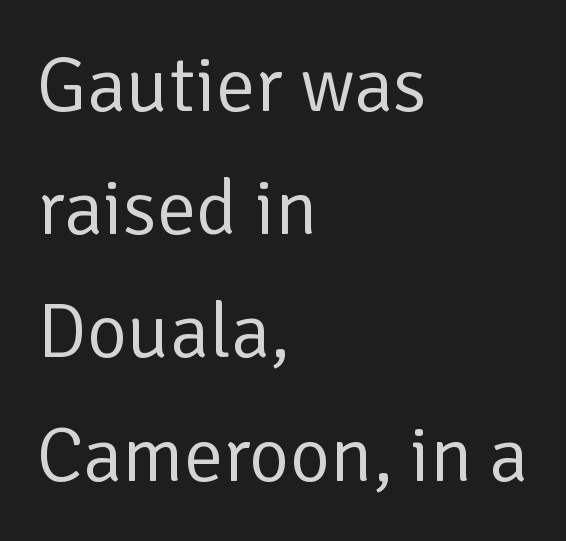
{"serif": "no", "italic": "no", "bold": "no", "weight": "regular", "width": "normal", "stroke_contrast": "low", "x_height": "medium", "monospaced": "no", "underline": "no", "align": "left", "line_spacing": "normal", "line_spacing_ratio": 1.58, "letter_spacing": "normal", "letter_spacing_em": 0.0, "glyph_px": 78}
